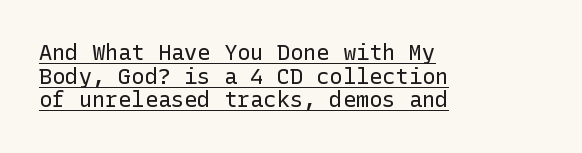
{"italic": "no", "bold": "no", "underline": "yes", "align": "left", "line_spacing": "tight", "line_spacing_ratio": 1.07, "letter_spacing": "normal", "letter_spacing_em": 0.0, "glyph_px": 22}
